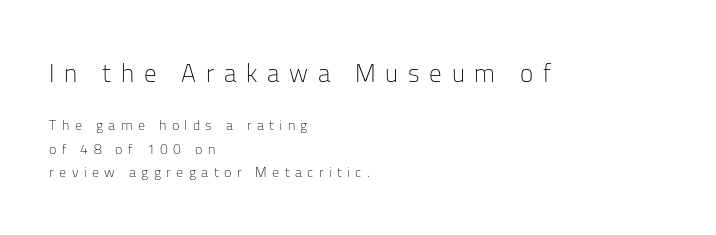
The image shows 25 px text type, upright; set left-aligned, normal line spacing (1.68x), unusually wide letter spacing (+0.39 em), not underlined; the first (top) block is 1.79x larger.
